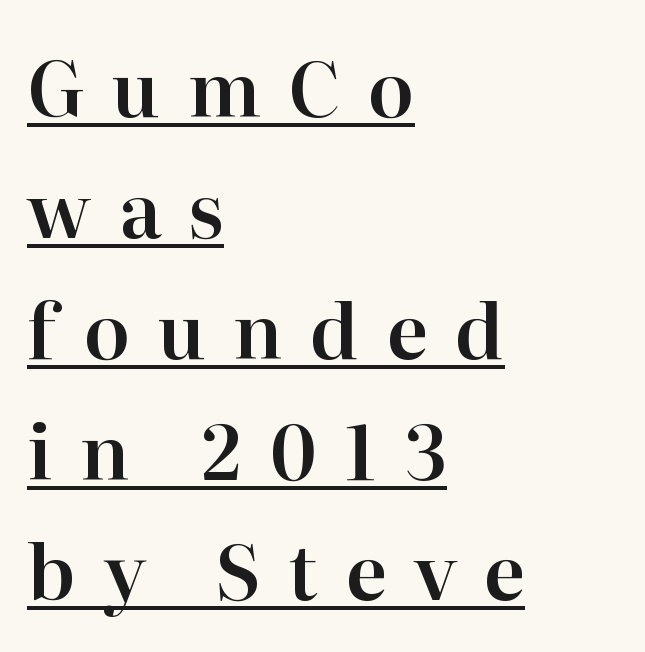
The image shows 76 px serif type, upright; set left-aligned, normal line spacing (1.59x), unusually wide letter spacing (+0.36 em), underlined; high stroke contrast and a medium x-height.
